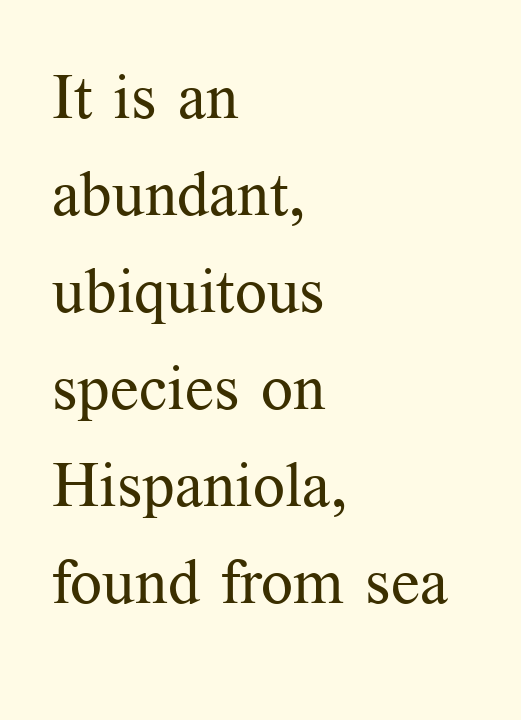
The image shows 63 px regular-weight serif type, upright; set left-aligned, normal line spacing (1.54x), normal letter spacing, not underlined; medium stroke contrast and a medium x-height.
